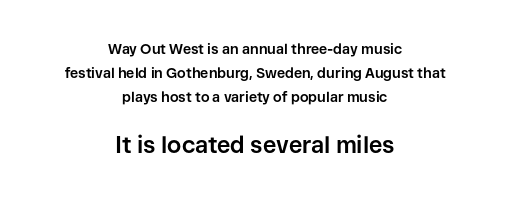
The image shows 23 px bold type, upright; set centered, line spacing 1.73x, normal letter spacing, not underlined; the second (bottom) block is 1.64x larger.
